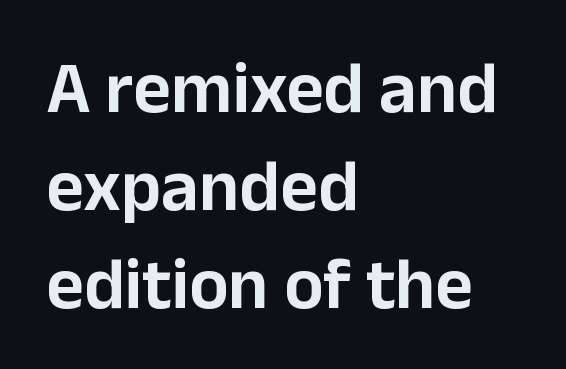
The image shows 73 px sans-serif type, upright; set left-aligned, normal line spacing (1.34x), normal letter spacing, not underlined; low stroke contrast and a medium x-height.
